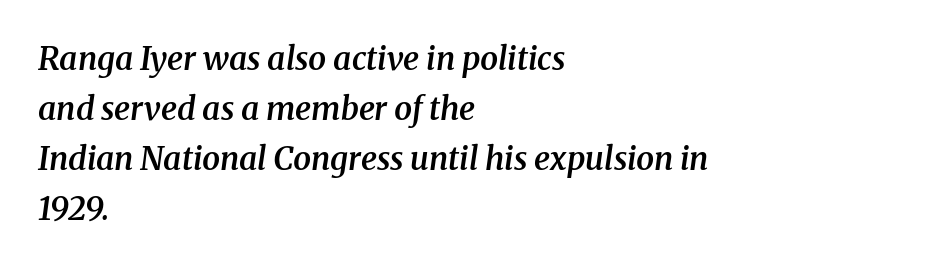
Descenders hang freely into open space. The glyphs look as if they've been sheared to an angle. The passage shown is typed in a proportional face where columns would drift. Note: serifs present on the glyphs.
